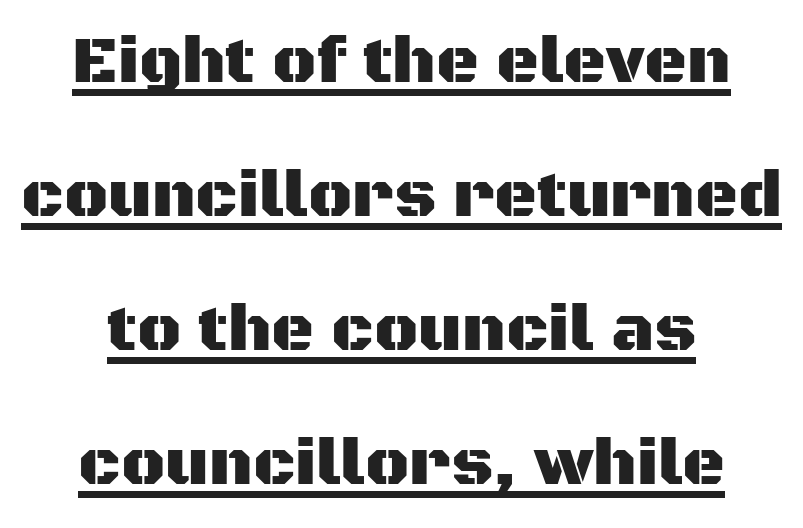
One glance says open: line gaps are wider than usual. It's the straight-up-and-down kind of type. I'd call this a sans setting — the letters go barefoot. Here the designer chose a conventional face with non-uniform glyph widths. Leftover space on each line is divided equally before and after the words.
